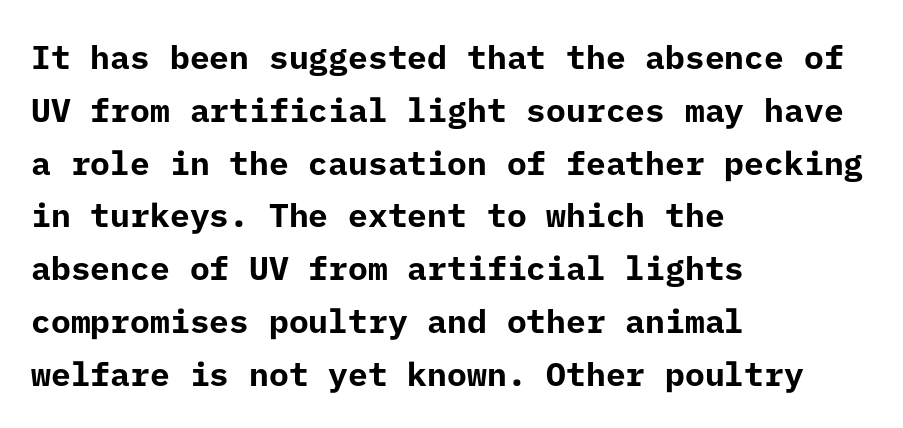
Q: Is the text bold? A: Yes.
Q: Is the text italic (slanted)? A: No, it is upright.
Q: Is the typeface a serif or a sans-serif typeface? A: Sans-serif.
Q: Is the text underlined? A: No.
Q: How is the paragraph aligned? A: Left-aligned.
Q: Is the spacing between letters normal or unusually wide? A: Normal.
Q: Is the spacing between lines tight, normal or loose? A: Normal.
Q: Width (condensed, normal, or wide)? A: Normal.
Q: Stroke contrast? A: Low.
Q: x-height? A: Medium.
